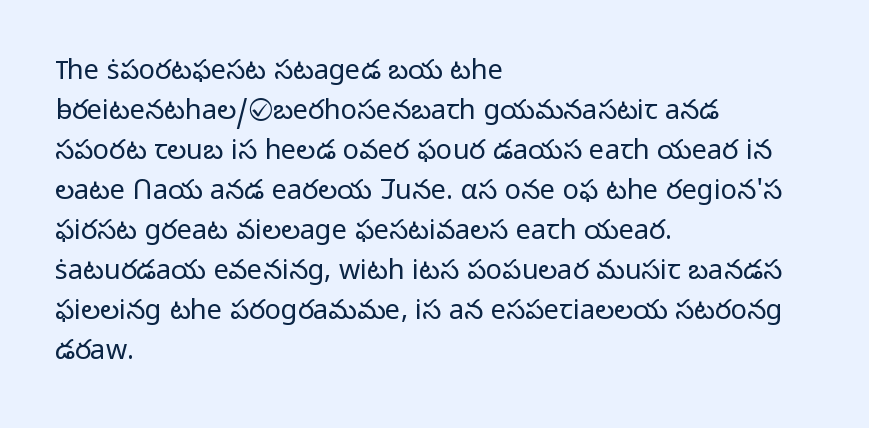
Italic: no, the glyphs are upright roman. Observe the ordinary spacing: letters are neighbours, not strangers. Line spacing here is normal. The zone under the glyphs is completely vacant. These lines stack with their left ends in a neat column.
